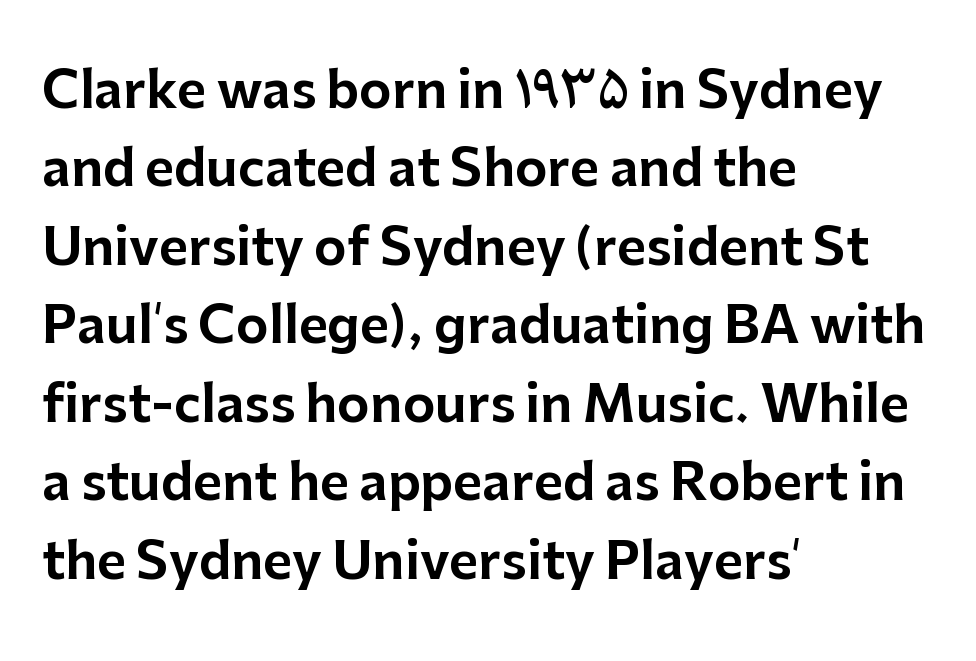
{"serif": "no", "italic": "no", "width": "normal", "stroke_contrast": "low", "x_height": "medium", "monospaced": "no", "underline": "no", "align": "left", "line_spacing": "normal", "line_spacing_ratio": 1.57, "letter_spacing": "normal", "letter_spacing_em": 0.0, "glyph_px": 50}
